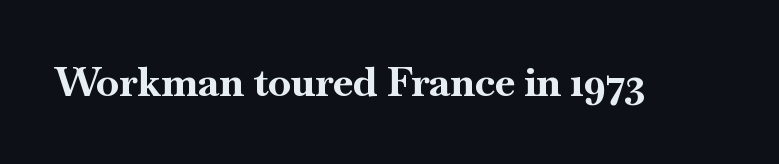
Q: Is the text bold? A: Yes.
Q: Is the text italic (slanted)? A: No, it is upright.
Q: Is the typeface a serif or a sans-serif typeface? A: Serif.
Q: Is the text underlined? A: No.
Q: Is the spacing between letters normal or unusually wide? A: Normal.
Q: Width (condensed, normal, or wide)? A: Normal.
Q: Stroke contrast? A: High.
Q: x-height? A: Small.
Q: Monospaced? A: No.
